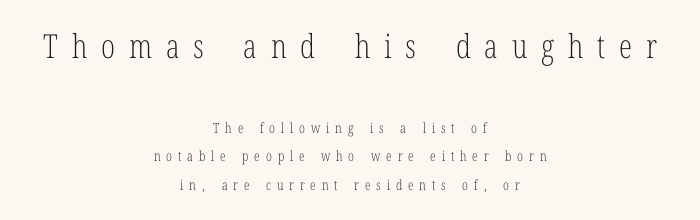
Lines of text with bare space underneath. The face used here is proportionally spaced, like ordinary book or web type. Whoever set this chose breathing room over compactness in the vertical rhythm. The face used here is seriffed, in the tradition of book romans.
